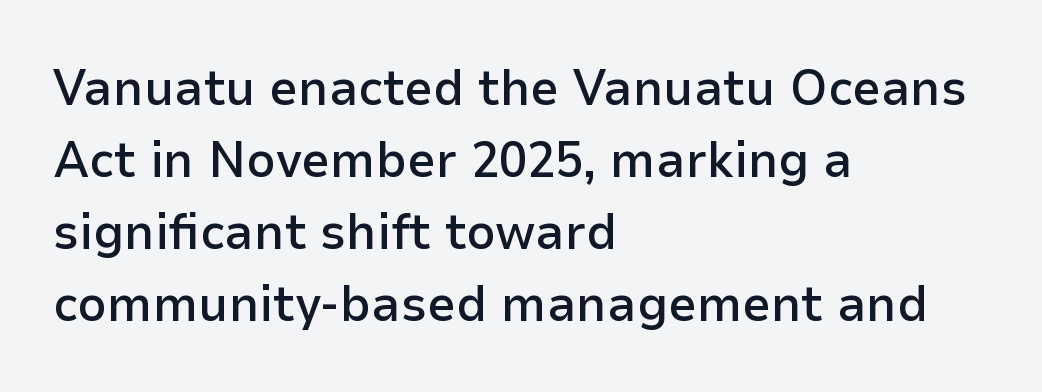
{"serif": "no", "italic": "no", "bold": "semi", "weight": "semibold", "width": "normal", "stroke_contrast": "low", "x_height": "medium", "monospaced": "no", "underline": "no", "align": "left", "line_spacing": "normal", "line_spacing_ratio": 1.41, "letter_spacing": "normal", "letter_spacing_em": 0.0, "glyph_px": 51}
